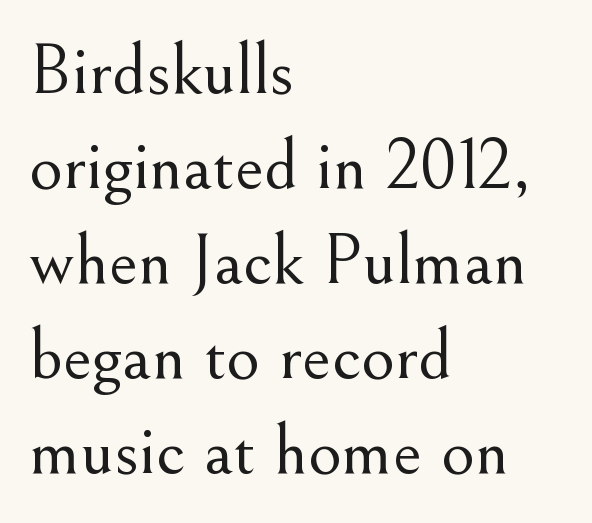
The image shows 73 px light serif type, upright; set left-aligned, normal line spacing (1.3x), normal letter spacing, not underlined; medium stroke contrast and a small x-height.
